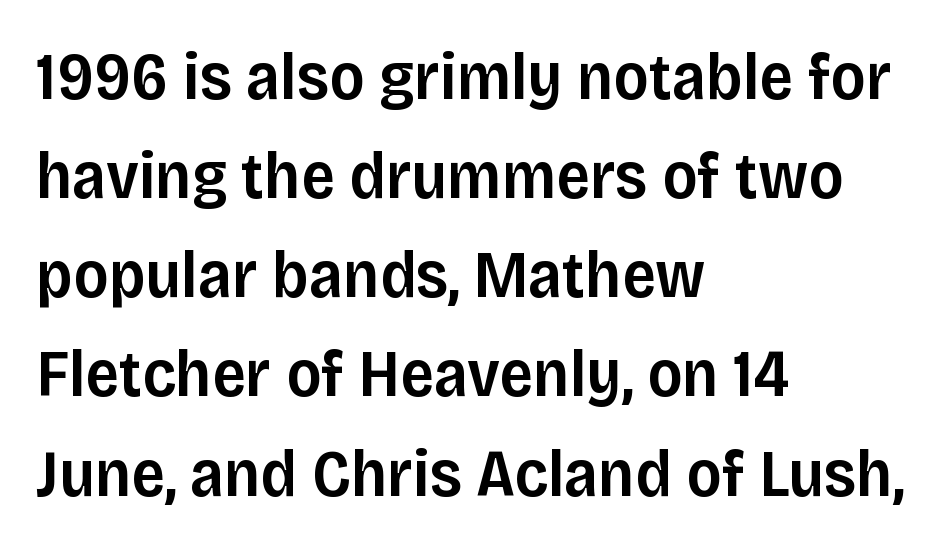
{"serif": "no", "italic": "no", "bold": "semi", "weight": "semibold", "width": "normal", "stroke_contrast": "low", "x_height": "large", "monospaced": "no", "underline": "no", "align": "left", "line_spacing": "normal", "line_spacing_ratio": 1.48, "letter_spacing": "normal", "letter_spacing_em": 0.0, "glyph_px": 67}
